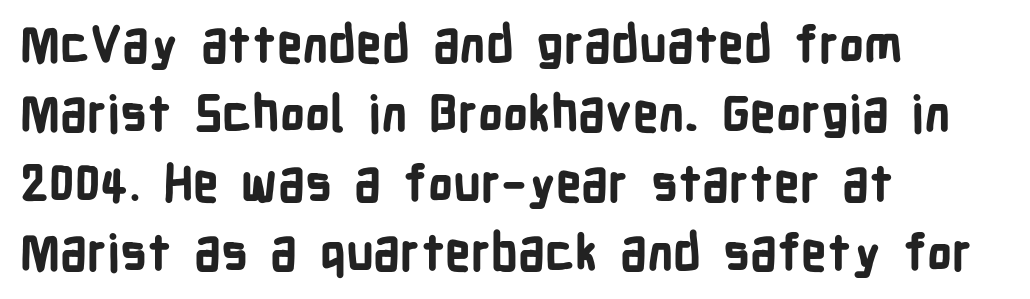
{"serif": "no", "italic": "no", "bold": "yes", "weight": "bold", "width": "condensed", "stroke_contrast": "low", "x_height": "medium", "monospaced": "no", "underline": "no", "align": "left", "line_spacing": "normal", "line_spacing_ratio": 1.39, "letter_spacing": "normal", "letter_spacing_em": 0.0, "glyph_px": 50}
